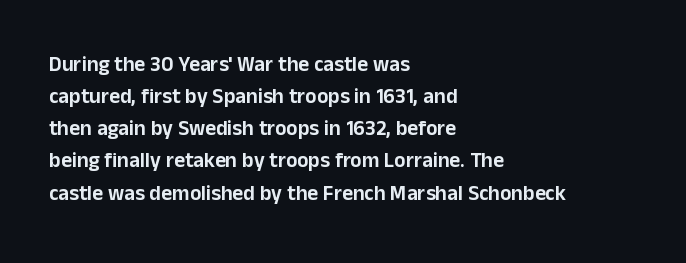
{"italic": "no", "underline": "no", "align": "left", "line_spacing": "normal", "line_spacing_ratio": 1.53, "letter_spacing": "normal", "letter_spacing_em": 0.0, "glyph_px": 21}
